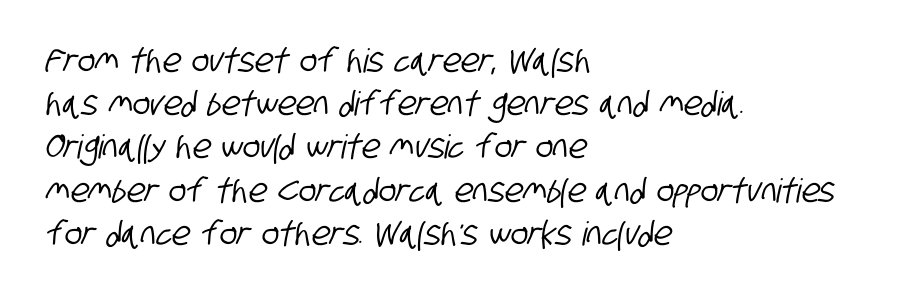
Left-aligned paragraph, ragged on the right. A sans-serif font was chosen for this passage. In terms of leading, this rendering sits right in the middle. Check under the words: just untouched page. Tracking here is standard; glyphs follow each other at the usual distance.
